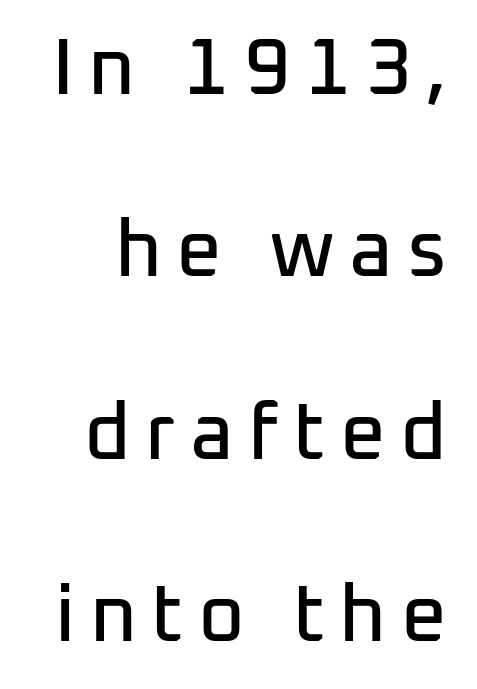
{"serif": "no", "italic": "no", "width": "normal", "stroke_contrast": "low", "x_height": "medium", "monospaced": "no", "underline": "no", "line_spacing": "loose", "line_spacing_ratio": 2.28, "glyph_px": 80}
